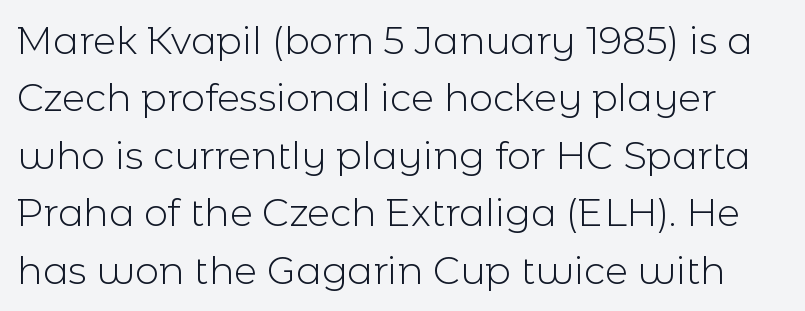
The letters advance in unequal steps, a hallmark of proportional type. The glyphs in this specimen are sans serif. Students, note that the glyphs here touch the page at normal intervals. The axis of the letterforms is exactly vertical. Vertical spacing — default. Rule under the text: the space is simply empty.
